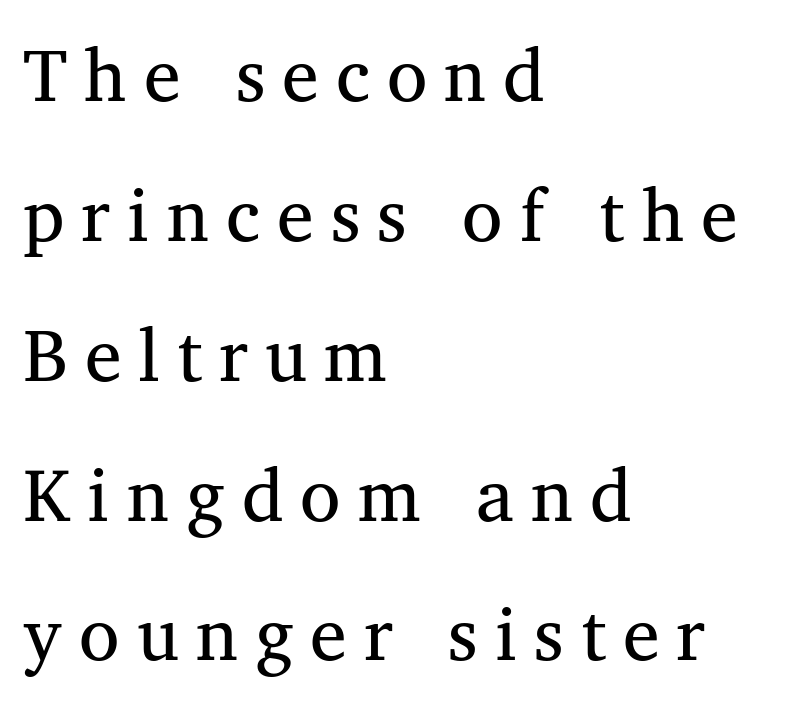
{"serif": "yes", "bold": "no", "weight": "regular", "width": "normal", "stroke_contrast": "medium", "x_height": "medium", "monospaced": "no", "underline": "no", "align": "left", "line_spacing_ratio": 1.89, "letter_spacing": "wide", "letter_spacing_em": 0.23, "glyph_px": 74}
